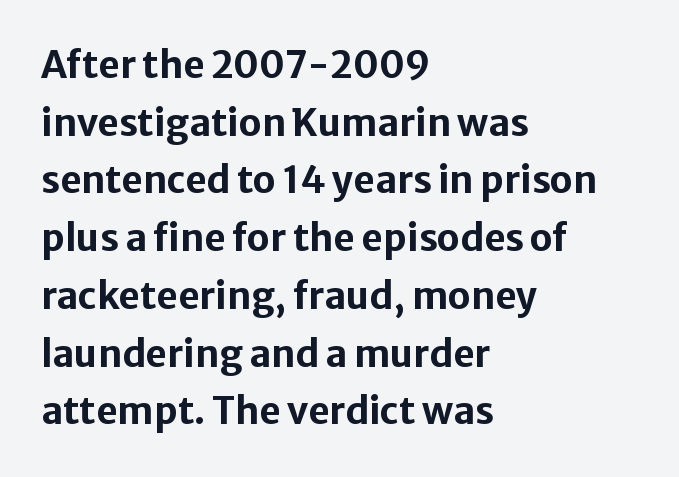
The image shows 37 px bold sans-serif type, upright; set left-aligned, normal line spacing (1.56x), normal letter spacing, not underlined; low stroke contrast and a medium x-height.
